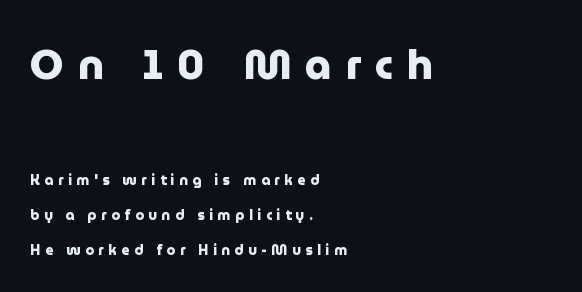
The image shows 42 px heavy sans-serif type, upright; set left-aligned, loose line spacing (2.49x), unusually wide letter spacing (+0.33 em), not underlined; the first (top) block is 3.0x larger; low stroke contrast and a medium x-height.
